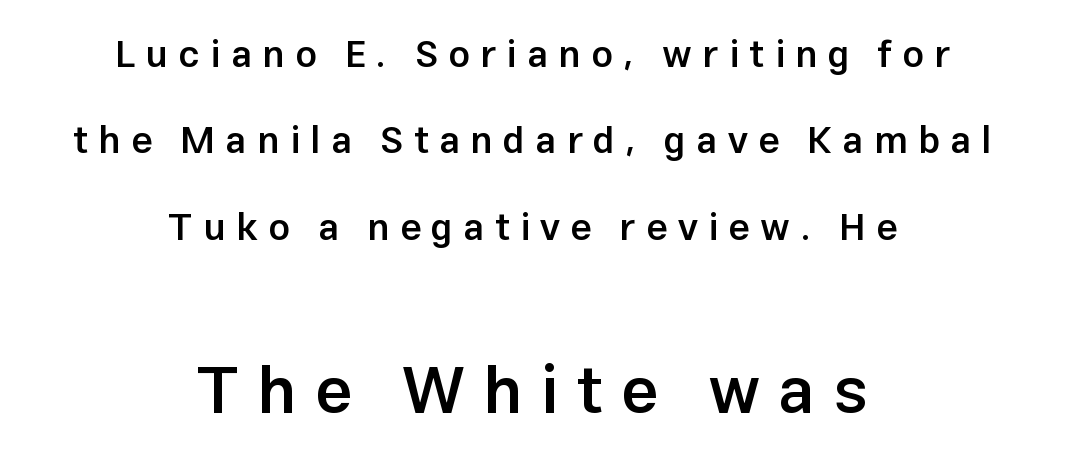
Does the leading feel generous? Absolutely, it's lavish. If you squint, the bottom block still reads clearly — it's the larger of the two. Each letter keeps its own natural width here, so spacing adapts to shape. A typesetter would label this face a sans. Glance below the letters and you will spot only blank space.
